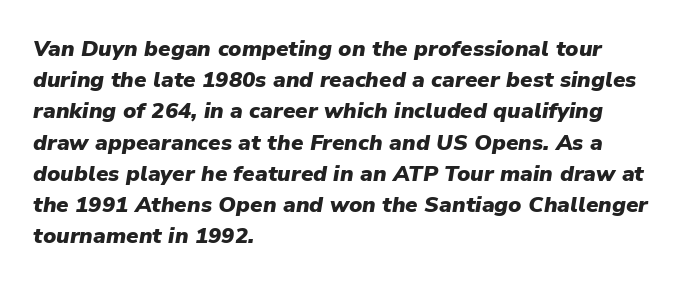
{"italic": "yes", "lean": "right", "slant_degrees": 9, "bold": "yes", "underline": "no", "align": "left", "line_spacing": "normal", "line_spacing_ratio": 1.42, "letter_spacing": "normal", "letter_spacing_em": 0.0, "glyph_px": 22}
